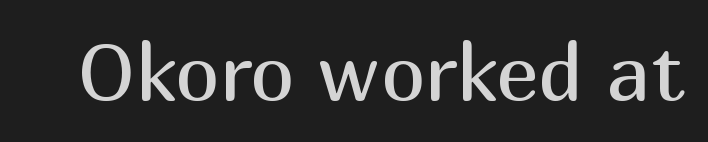
Nothing sits at the stroke ends, so this counts as sans-serif. These lines are rendered in a variable-pitch font. The rendering keeps characters at their native spacing. Posture: upright roman.
